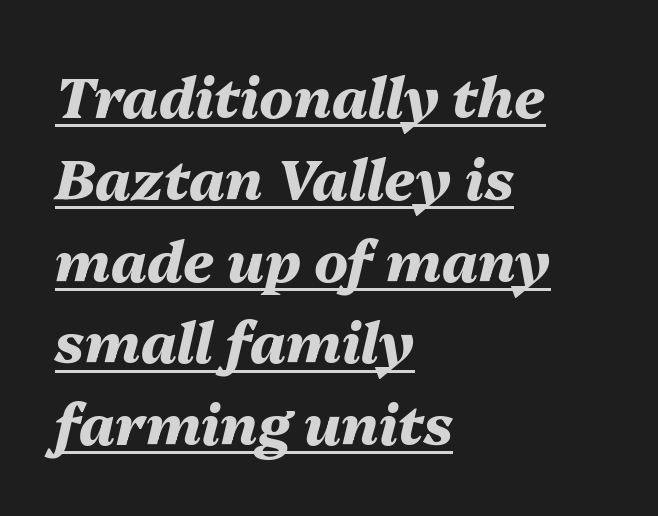
The image shows 56 px heavy type, italic (leaning right); set left-aligned, normal line spacing (1.46x), normal letter spacing, underlined; medium stroke contrast and a medium x-height.
